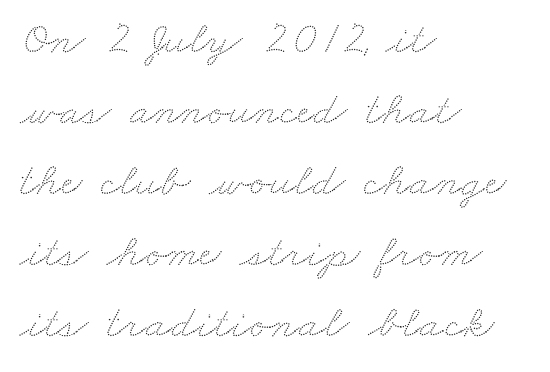
Q: Is the text underlined? A: No.
Q: How is the paragraph aligned? A: Left-aligned.
Q: Is the spacing between letters normal or unusually wide? A: Normal.
Q: Is the spacing between lines tight, normal or loose? A: Normal.
Q: Width (condensed, normal, or wide)? A: Wide.
Q: Stroke contrast? A: Low.
Q: x-height? A: Small.
Q: Monospaced? A: No.
